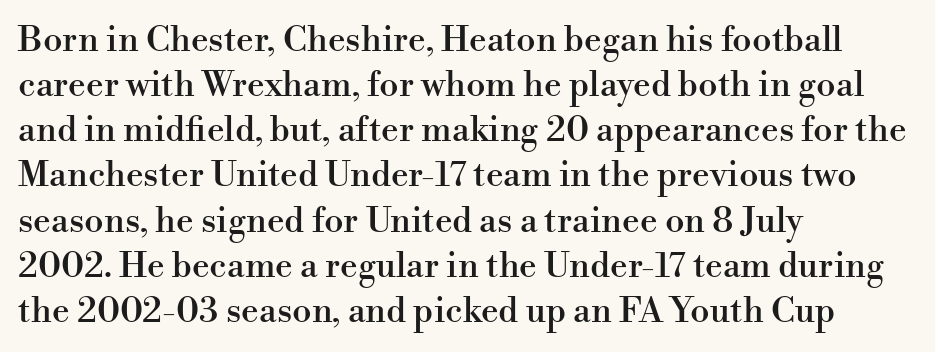
Q: Is the text italic (slanted)? A: No, it is upright.
Q: Is the typeface a serif or a sans-serif typeface? A: Serif.
Q: Is the text underlined? A: No.
Q: How is the paragraph aligned? A: Left-aligned.
Q: Is the spacing between letters normal or unusually wide? A: Normal.
Q: Is the spacing between lines tight, normal or loose? A: Normal.
Q: Width (condensed, normal, or wide)? A: Normal.
Q: Stroke contrast? A: High.
Q: x-height? A: Small.
Q: Monospaced? A: No.
